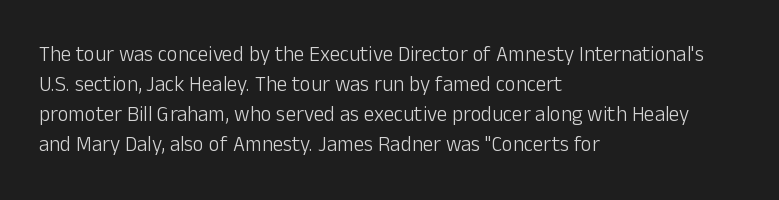
{"italic": "no", "bold": "no", "underline": "no", "align": "left", "line_spacing": "normal", "line_spacing_ratio": 1.43, "letter_spacing": "normal", "letter_spacing_em": 0.0, "glyph_px": 21}
